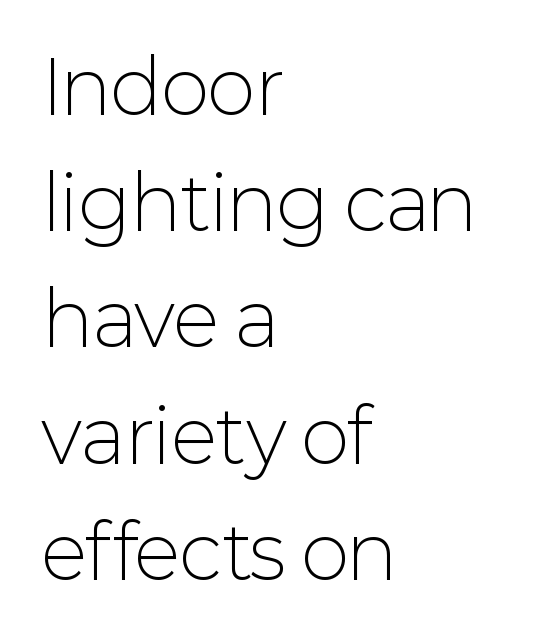
Q: Is the text bold? A: No.
Q: Is the text italic (slanted)? A: No, it is upright.
Q: Is the typeface a serif or a sans-serif typeface? A: Sans-serif.
Q: Is the text underlined? A: No.
Q: How is the paragraph aligned? A: Left-aligned.
Q: Is the spacing between letters normal or unusually wide? A: Normal.
Q: Is the spacing between lines tight, normal or loose? A: Normal.
Q: Width (condensed, normal, or wide)? A: Normal.
Q: Stroke contrast? A: Low.
Q: x-height? A: Medium.
Q: Monospaced? A: No.
